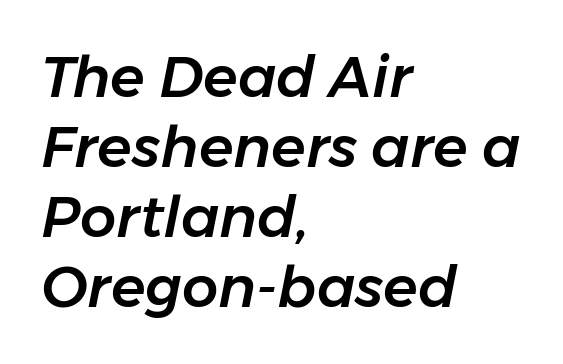
These lines are rendered in a variable-pitch font. Compared with typical body copy, the letter spacing here is the same. Compared with ordinary roman type, these characters are visibly tilted. Descenders are the only things crossing below the line. A student would call this left alignment; a typographer would say flush left, rag right.
